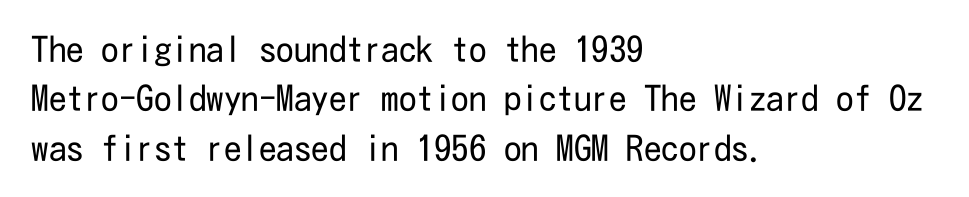
Q: Is the text bold? A: No.
Q: Is the text italic (slanted)? A: No, it is upright.
Q: Is the typeface a serif or a sans-serif typeface? A: Sans-serif.
Q: Is the text underlined? A: No.
Q: How is the paragraph aligned? A: Left-aligned.
Q: Is the spacing between letters normal or unusually wide? A: Normal.
Q: Is the spacing between lines tight, normal or loose? A: Normal.
Q: Width (condensed, normal, or wide)? A: Condensed.
Q: Stroke contrast? A: Low.
Q: x-height? A: Medium.
